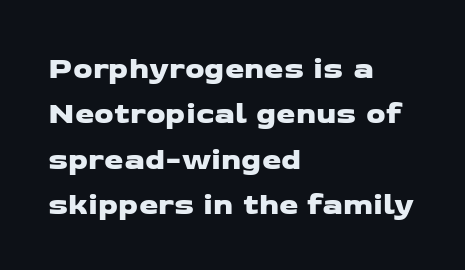
The image shows 31 px wide sans-serif type; set left-aligned, normal line spacing (1.46x), normal letter spacing, not underlined; low stroke contrast and a medium x-height.
